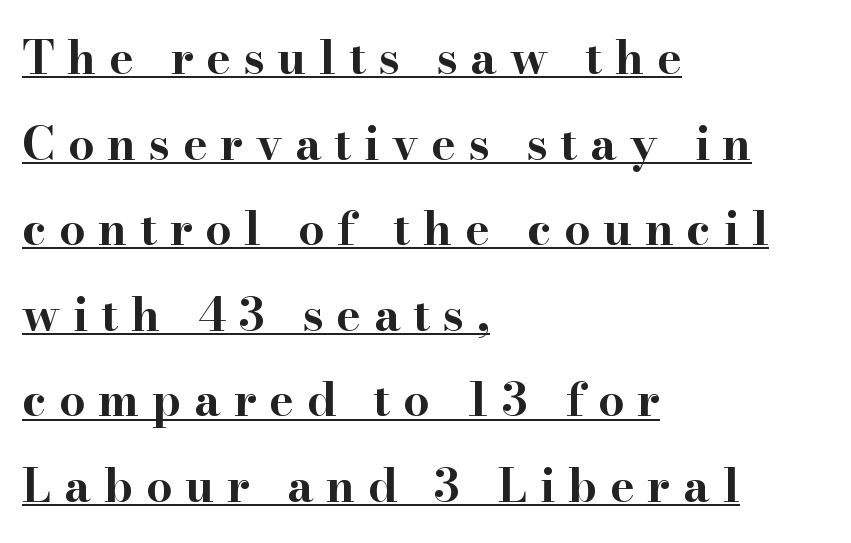
Glyph-to-glyph distance is far greater than everyday printed text. Every character sits straight up, as roman type does. Honestly, the underline is the first thing you notice here. Note the varied advance widths — an 'i' is clearly narrower than an 'm'. Pretty heavy lettering here — definitely bold.
